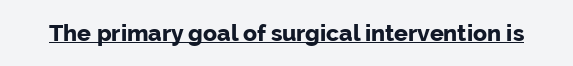
Heavy, bold letterforms. A rule runs beneath these lines of type. The type is set solid horizontally, with unmodified tracking. The lettering stays uniformly vertical, giving the passage a roman look.
